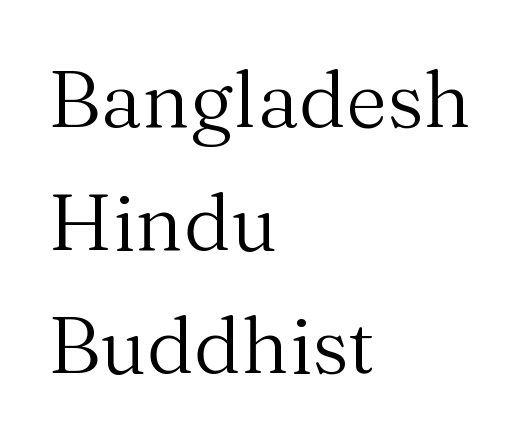
No letter is thick-stroked: the sample isn't bold. Stroke terminals: seriffed. In terms of leading, this rendering sits right in the middle. Every character sits straight up, as roman type does. Casual observation: everything's shoved over to the left.
